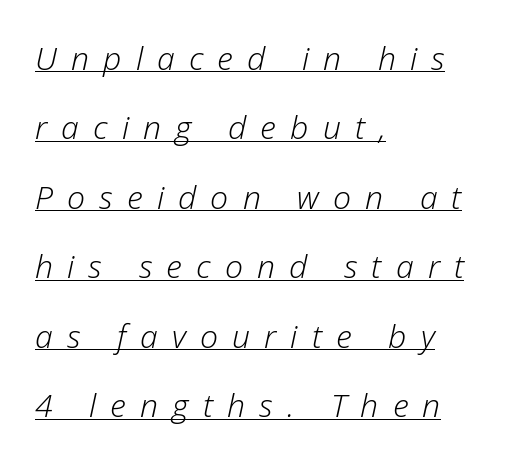
Q: Is the text bold? A: No.
Q: Is the text italic (slanted)? A: Yes, it leans right by about 12 degrees.
Q: Is the text underlined? A: Yes.
Q: How is the paragraph aligned? A: Left-aligned.
Q: Is the spacing between letters normal or unusually wide? A: Unusually wide.
Q: Is the spacing between lines tight, normal or loose? A: Loose.
Q: Width (condensed, normal, or wide)? A: Normal.
Q: Stroke contrast? A: Low.
Q: x-height? A: Medium.
Q: Monospaced? A: No.
